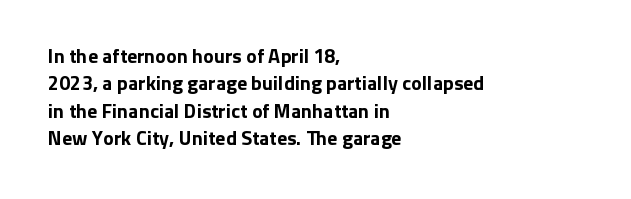
The image shows 20 px bold type, upright; set left-aligned, normal line spacing (1.37x), normal letter spacing, not underlined.
